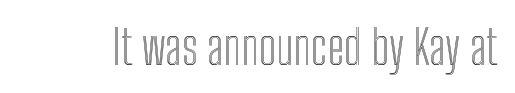
Vertical strokes here are truly vertical. Observe the ordinary spacing: letters are neighbours, not strangers. Varying glyph widths throughout — classic text-font behaviour. Plain, unruled lines of type.
